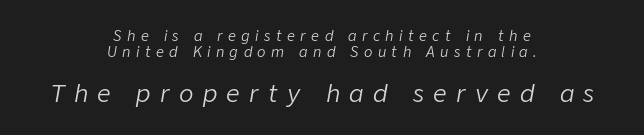
The image shows 24 px text type, italic (leaning right); set centered, tight line spacing (1.12x), unusually wide letter spacing (+0.39 em), not underlined; the second (bottom) block is 1.71x larger.
